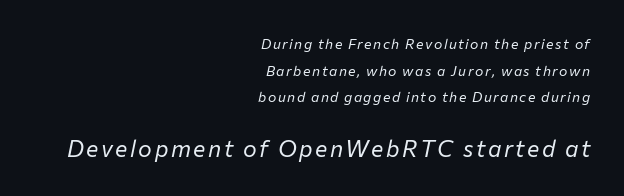
{"italic": "yes", "lean": "right", "slant_degrees": 12, "bold": "no", "underline": "no", "align": "right", "line_spacing": "loose", "line_spacing_ratio": 1.91, "larger_block": "second", "size_ratio": 1.64, "glyph_px": 23}
